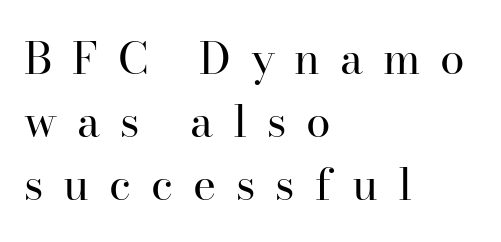
{"serif": "yes", "italic": "no", "bold": "no", "weight": "regular", "width": "normal", "stroke_contrast": "high", "x_height": "small", "monospaced": "no", "underline": "no", "align": "left", "line_spacing": "normal", "line_spacing_ratio": 1.43, "letter_spacing": "wide", "letter_spacing_em": 0.45, "glyph_px": 44}
